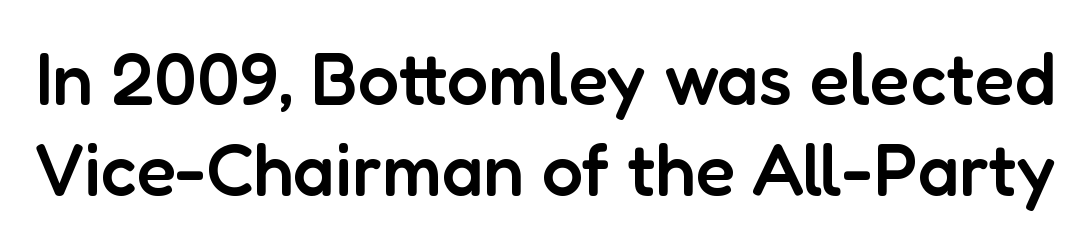
This sample uses an upright cut, with every glyph sitting square on the baseline. These lines keep a tight, regular rhythm from letter to letter. The gap between lines stays unmarked. Students, this is semibold: more ink than regular, less than bold.
